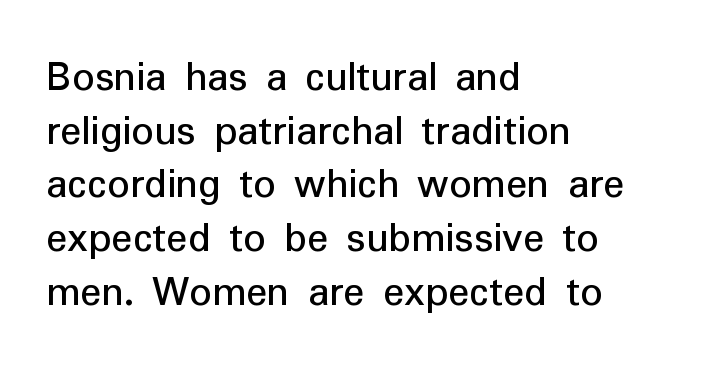
The image shows 44 px sans-serif type, upright; set left-aligned, line spacing 1.22x, normal letter spacing, not underlined; low stroke contrast and a medium x-height.
